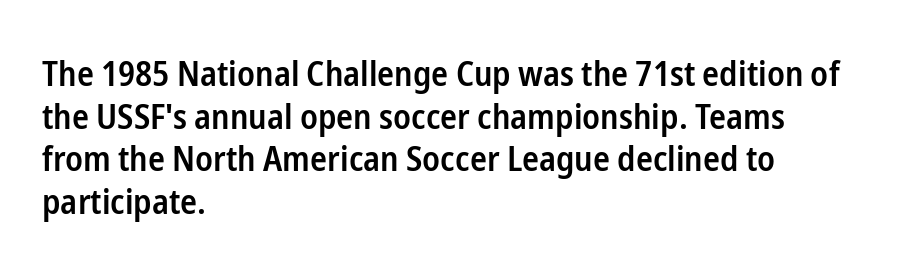
Q: Is the text bold? A: Semi-bold.
Q: Is the text italic (slanted)? A: No, it is upright.
Q: Is the typeface a serif or a sans-serif typeface? A: Sans-serif.
Q: Is the text underlined? A: No.
Q: How is the paragraph aligned? A: Left-aligned.
Q: Is the spacing between letters normal or unusually wide? A: Normal.
Q: Width (condensed, normal, or wide)? A: Condensed.
Q: Stroke contrast? A: Low.
Q: x-height? A: Medium.
Q: Monospaced? A: No.
